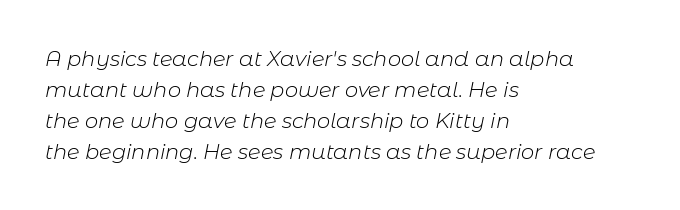
Q: Is the text bold? A: No.
Q: Is the text italic (slanted)? A: Yes, it leans right by about 11 degrees.
Q: Is the text underlined? A: No.
Q: How is the paragraph aligned? A: Left-aligned.
Q: Is the spacing between letters normal or unusually wide? A: Normal.
Q: Is the spacing between lines tight, normal or loose? A: Normal.
